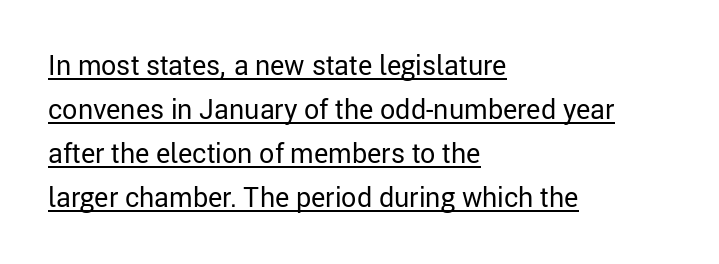
Inter-character spacing is left at the font's built-in metrics. These lines sit exactly where default settings would place them. Summary of weight: not heavy and not bold. Looks like someone drew a line under every word here. Characters remain perfectly vertical along every line.
